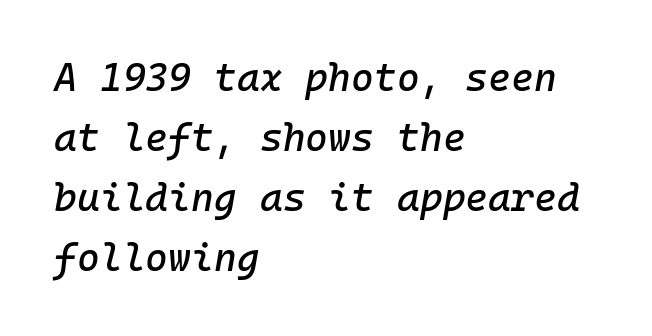
{"italic": "yes", "lean": "right", "slant_degrees": 10, "width": "normal", "stroke_contrast": "low", "x_height": "medium", "monospaced": "yes", "underline": "no", "align": "left", "line_spacing": "normal", "line_spacing_ratio": 1.54, "letter_spacing": "normal", "letter_spacing_em": 0.0, "glyph_px": 39}
